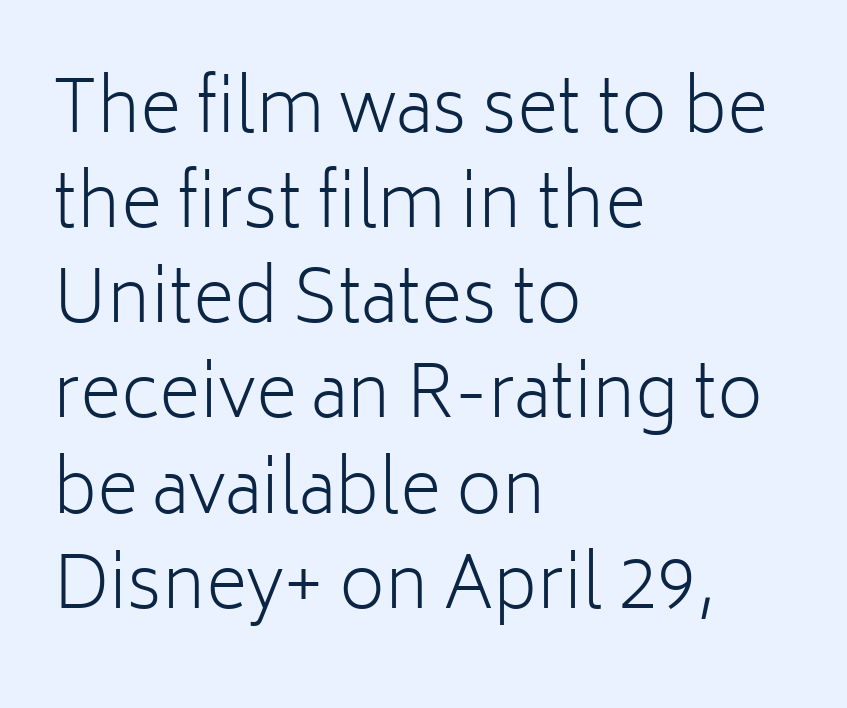
{"serif": "no", "italic": "no", "bold": "no", "weight": "light", "width": "normal", "stroke_contrast": "low", "x_height": "medium", "monospaced": "no", "underline": "no", "align": "left", "line_spacing": "normal", "line_spacing_ratio": 1.34, "letter_spacing": "normal", "letter_spacing_em": 0.0, "glyph_px": 71}
